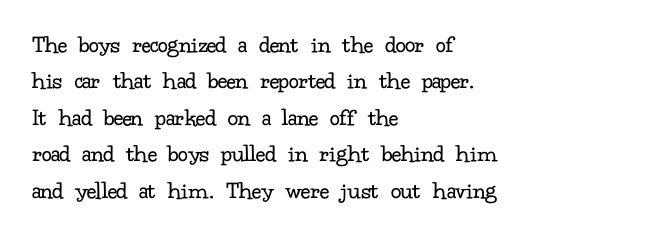
In terms of posture, this sample is upright. The passage shown has conventional tracking throughout. The zone under the glyphs is completely vacant. The lines are quadded left. These glyphs show unthickened strokes, regular width or finer. Rows of type keep a routine distance in the vertical direction.
